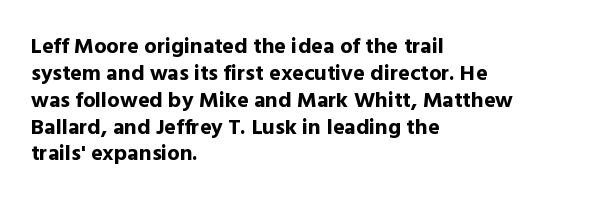
The image shows 22 px bold type, upright; set left-aligned, line spacing 1.22x, normal letter spacing, not underlined.
